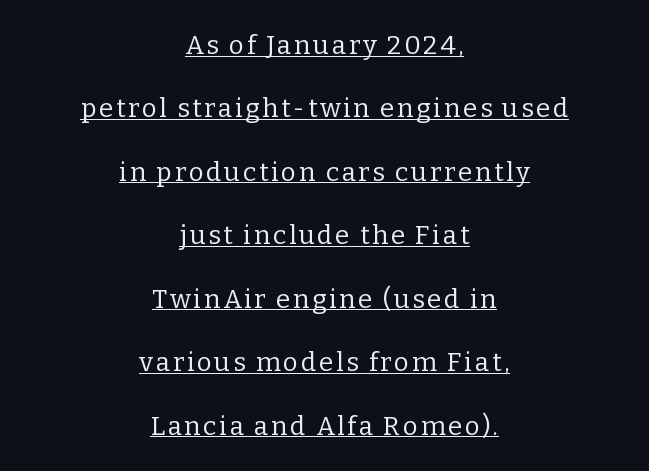
The image shows 26 px text type, upright; set centered, loose line spacing (2.44x), underlined.
